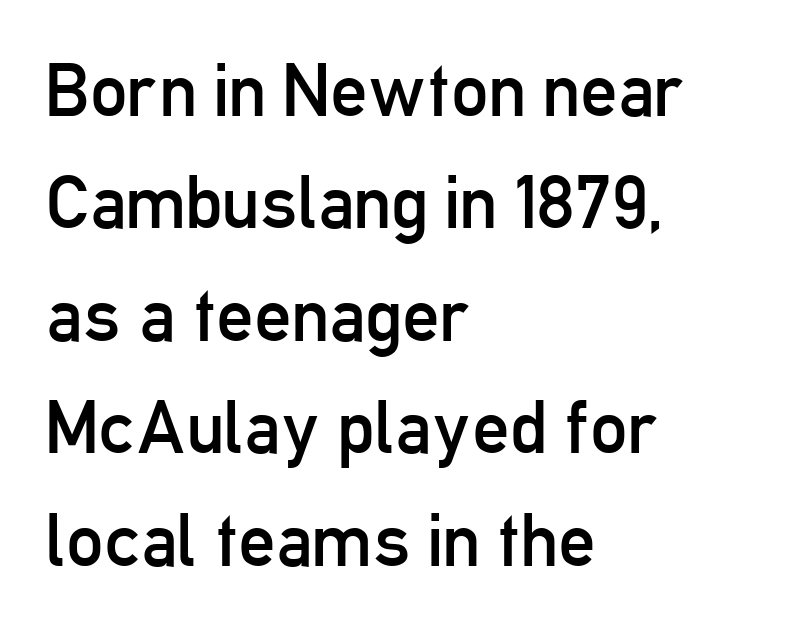
Underlining? Definitely not there. All the whitespace from short lines collects on the right. Looks like regular typesetting: each glyph gets only the width it needs. Between one letter and the next there's only the usual sliver of space. The passage shown is not bold in any degree. Line spacing here is normal.
